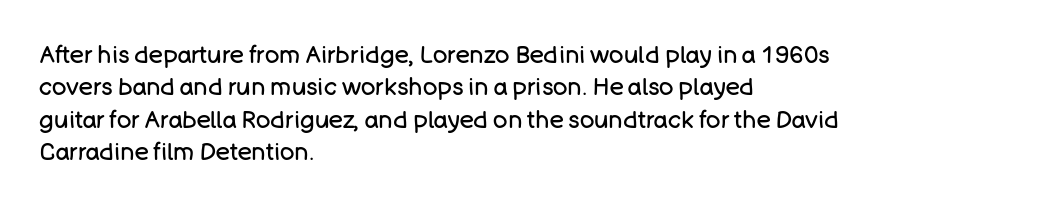
The image shows 24 px text type, upright; set left-aligned, normal line spacing (1.35x), normal letter spacing, not underlined.
